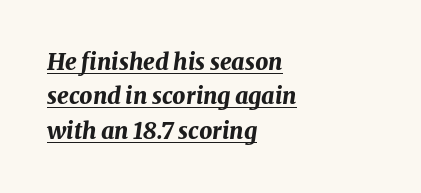
The image shows 23 px bold type, italic (leaning right); set left-aligned, normal line spacing (1.5x), normal letter spacing, underlined.
